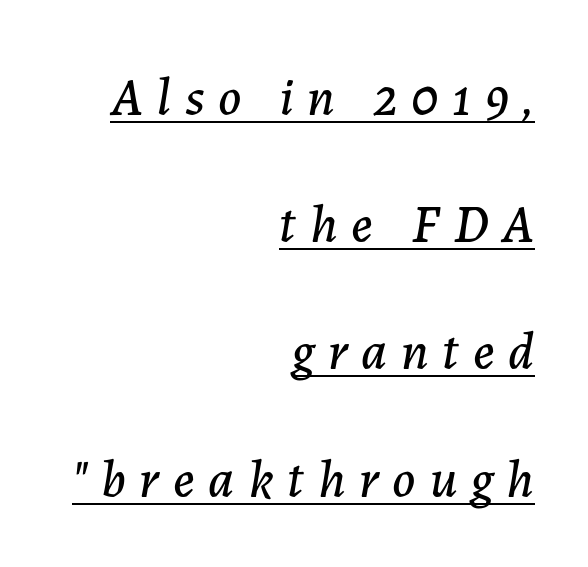
The image shows 53 px text type, italic (leaning right); set right-aligned, loose line spacing (2.4x), unusually wide letter spacing (+0.26 em), underlined; low stroke contrast and a medium x-height.
